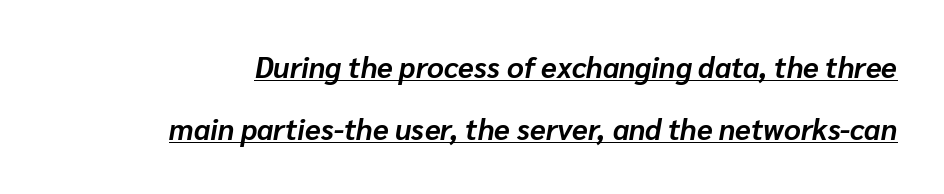
In terms of weight, the rendering is a true, heavy bold. The line-height multiplier appears high, well above default. This sample has the flowing, uneven cadence of proportional lettering. The glyphs are accompanied by a horizontal stroke just below them. The letters are slanted; this is an italic face. Observe the ordinary spacing: letters are neighbours, not strangers.
